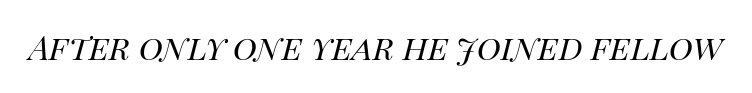
The image shows 33 px regular-weight type, italic (leaning right); set normal letter spacing, not underlined; high stroke contrast and a large x-height.
